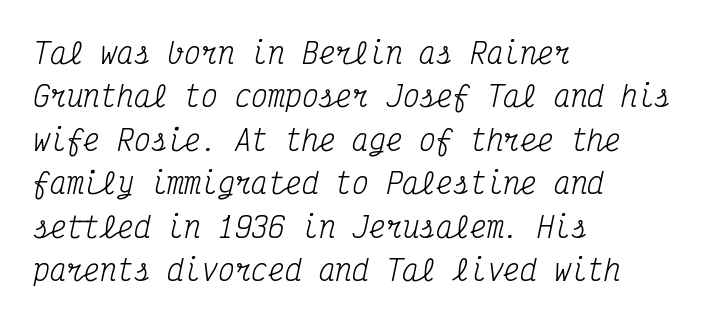
{"serif": "yes", "italic": "yes", "lean": "right", "slant_degrees": 12, "bold": "no", "weight": "regular", "width": "condensed", "stroke_contrast": "medium", "x_height": "medium", "monospaced": "yes", "underline": "no", "align": "left", "line_spacing": "normal", "line_spacing_ratio": 1.55, "letter_spacing": "normal", "letter_spacing_em": 0.0, "glyph_px": 28}
